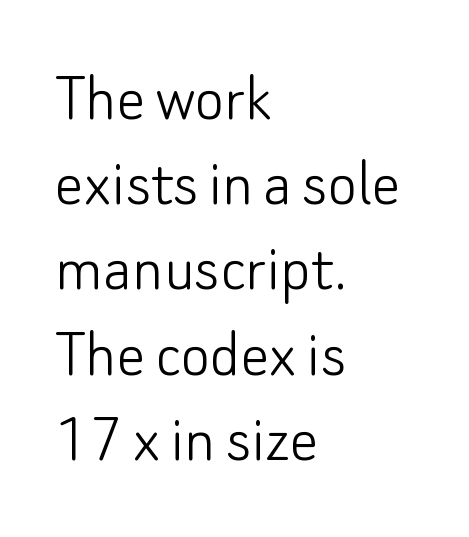
{"serif": "no", "italic": "no", "bold": "no", "weight": "light", "width": "normal", "stroke_contrast": "low", "x_height": "small", "monospaced": "no", "underline": "no", "align": "left", "line_spacing_ratio": 1.2, "letter_spacing": "normal", "letter_spacing_em": 0.0, "glyph_px": 71}
